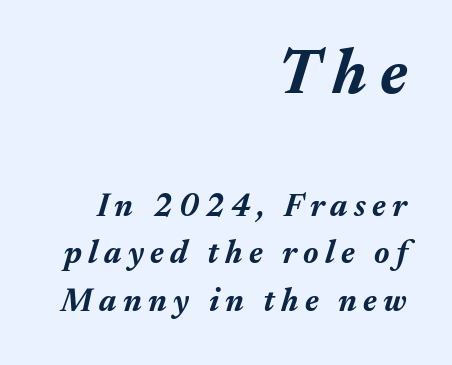
The image shows 64 px bold type, italic (leaning right); set right-aligned, normal line spacing (1.49x), unusually wide letter spacing (+0.2 em), not underlined; the first (top) block is 2.0x larger; medium stroke contrast and a medium x-height.
